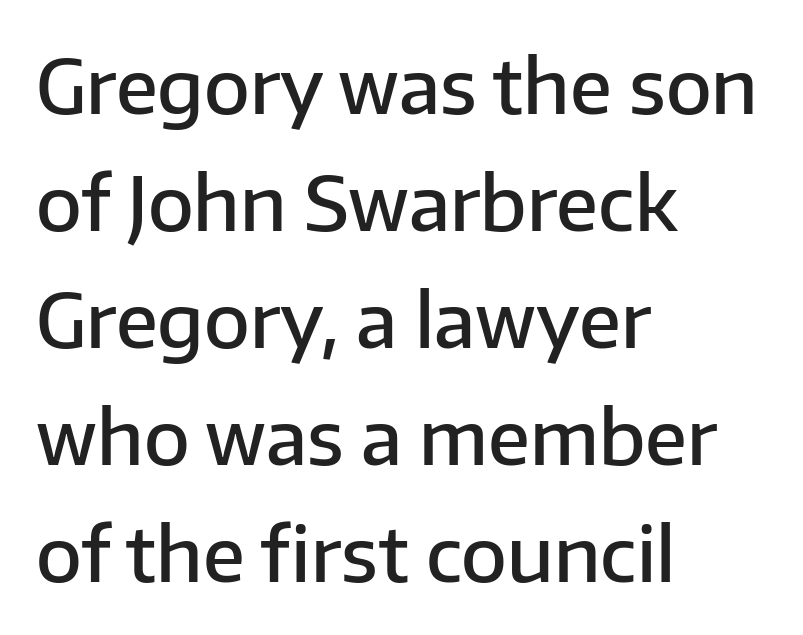
Where is the straight margin? On the left. No word sits above an underline. Do the letters lean? They stand straight. Evenly set lines give the paragraph a standard silhouette.
